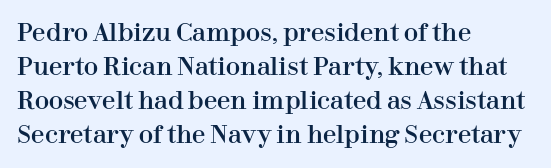
{"italic": "no", "underline": "no", "align": "left", "line_spacing": "normal", "line_spacing_ratio": 1.42, "letter_spacing": "normal", "letter_spacing_em": 0.0, "glyph_px": 24}
